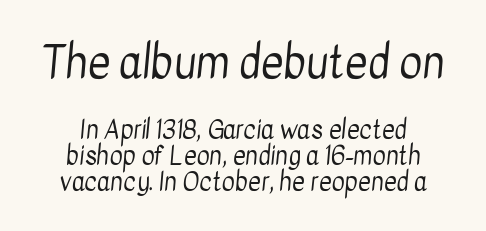
The image shows 44 px regular-weight, condensed sans-serif type; set centered, tight line spacing (1.04x), normal letter spacing, not underlined; the first (top) block is 1.76x larger; low stroke contrast and a medium x-height.
